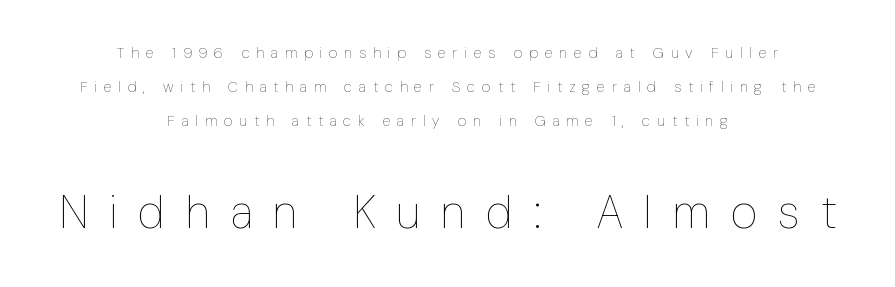
{"italic": "no", "bold": "no", "weight": "thin", "width": "condensed", "stroke_contrast": "low", "x_height": "medium", "monospaced": "no", "underline": "no", "align": "center", "line_spacing": "loose", "line_spacing_ratio": 2.28, "letter_spacing": "wide", "letter_spacing_em": 0.46, "larger_block": "second", "size_ratio": 3.07, "glyph_px": 46}
